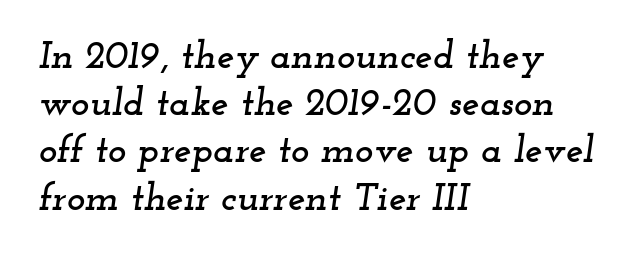
The image shows 39 px wide serif type, italic (leaning right); set left-aligned, line spacing 1.21x, normal letter spacing, not underlined; low stroke contrast and a small x-height.
